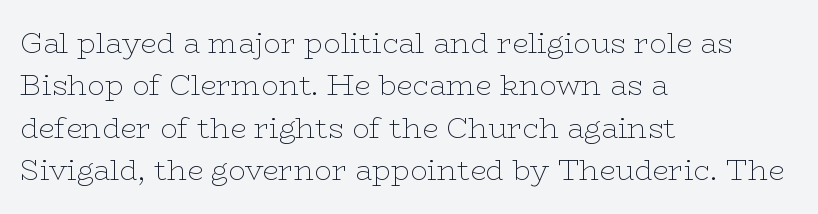
Q: Is the text bold? A: No.
Q: Is the text italic (slanted)? A: No, it is upright.
Q: Is the typeface a serif or a sans-serif typeface? A: Serif.
Q: Is the text underlined? A: No.
Q: How is the paragraph aligned? A: Left-aligned.
Q: Is the spacing between letters normal or unusually wide? A: Normal.
Q: Is the spacing between lines tight, normal or loose? A: Normal.
Q: Width (condensed, normal, or wide)? A: Wide.
Q: Stroke contrast? A: Low.
Q: x-height? A: Medium.
Q: Monospaced? A: No.
